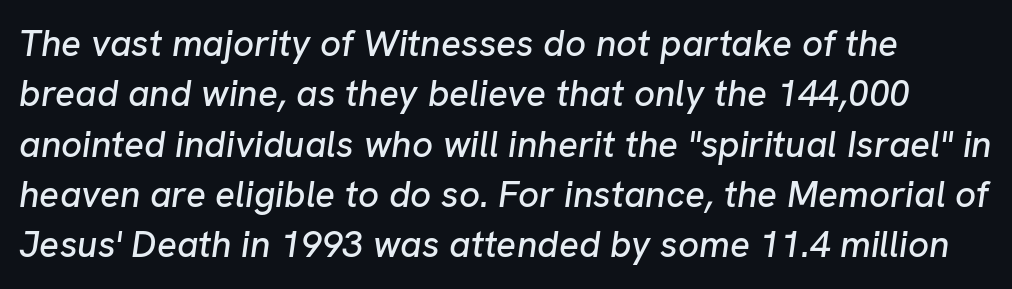
The image shows 37 px text type, italic (leaning right); set normal line spacing (1.36x), normal letter spacing, not underlined; low stroke contrast and a medium x-height.
